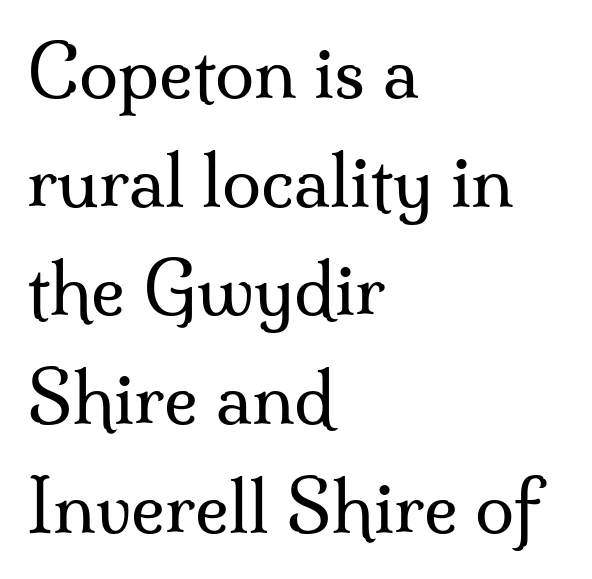
Q: Is the text bold? A: No.
Q: Is the text italic (slanted)? A: No, it is upright.
Q: Is the typeface a serif or a sans-serif typeface? A: Serif.
Q: Is the text underlined? A: No.
Q: How is the paragraph aligned? A: Left-aligned.
Q: Is the spacing between letters normal or unusually wide? A: Normal.
Q: Is the spacing between lines tight, normal or loose? A: Normal.
Q: Width (condensed, normal, or wide)? A: Normal.
Q: Stroke contrast? A: Medium.
Q: x-height? A: Small.
Q: Monospaced? A: No.
